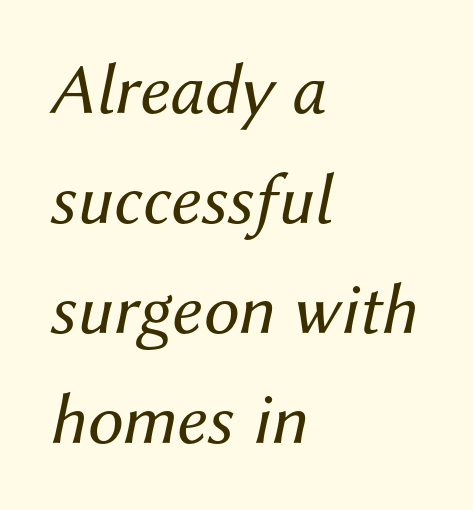
Q: Is the text bold? A: No.
Q: Is the text italic (slanted)? A: Yes, it leans right by about 12 degrees.
Q: Is the text underlined? A: No.
Q: How is the paragraph aligned? A: Left-aligned.
Q: Is the spacing between letters normal or unusually wide? A: Normal.
Q: Is the spacing between lines tight, normal or loose? A: Normal.
Q: Width (condensed, normal, or wide)? A: Normal.
Q: Stroke contrast? A: Medium.
Q: x-height? A: Medium.
Q: Monospaced? A: No.
